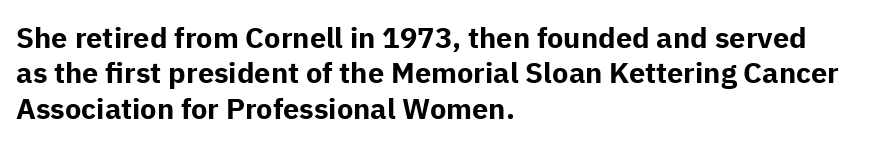
Q: Is the text bold? A: Yes.
Q: Is the text italic (slanted)? A: No, it is upright.
Q: Is the typeface a serif or a sans-serif typeface? A: Sans-serif.
Q: Is the text underlined? A: No.
Q: How is the paragraph aligned? A: Left-aligned.
Q: Is the spacing between letters normal or unusually wide? A: Normal.
Q: Width (condensed, normal, or wide)? A: Normal.
Q: Stroke contrast? A: Low.
Q: x-height? A: Medium.
Q: Monospaced? A: No.
